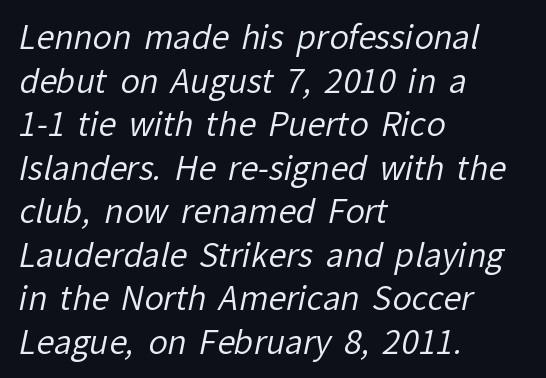
Q: Is the text bold? A: No.
Q: Is the typeface a serif or a sans-serif typeface? A: Sans-serif.
Q: Is the text underlined? A: No.
Q: How is the paragraph aligned? A: Left-aligned.
Q: Is the spacing between letters normal or unusually wide? A: Normal.
Q: Is the spacing between lines tight, normal or loose? A: Normal.
Q: Width (condensed, normal, or wide)? A: Normal.
Q: Stroke contrast? A: Low.
Q: x-height? A: Medium.
Q: Monospaced? A: No.
